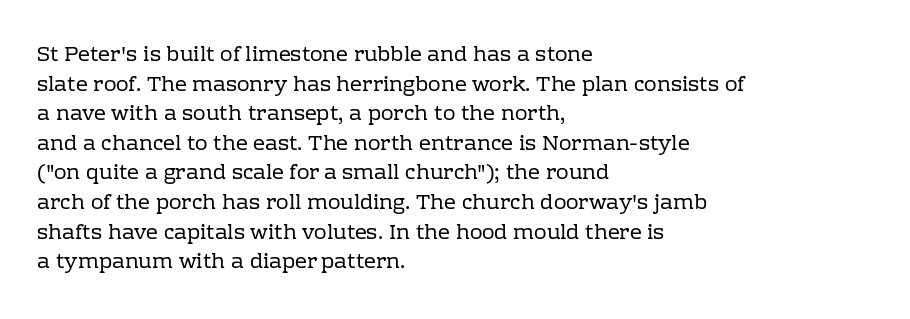
Quick note: underline off. Do the letters lean? They stand straight. The text block is weighted toward the left margin, trailing off unevenly rightward. This rendering leaves character spacing at its baseline value. Vertical spacing — default.
